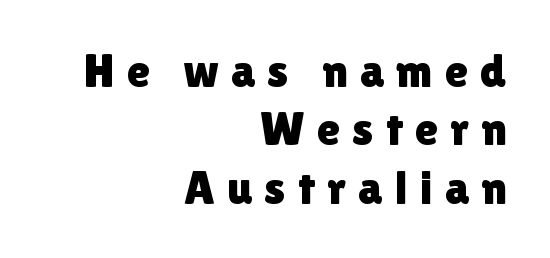
Q: Is the text italic (slanted)? A: No, it is upright.
Q: Is the typeface a serif or a sans-serif typeface? A: Sans-serif.
Q: Is the text underlined? A: No.
Q: How is the paragraph aligned? A: Right-aligned.
Q: Is the spacing between letters normal or unusually wide? A: Unusually wide.
Q: Width (condensed, normal, or wide)? A: Normal.
Q: x-height? A: Medium.
Q: Monospaced? A: No.
